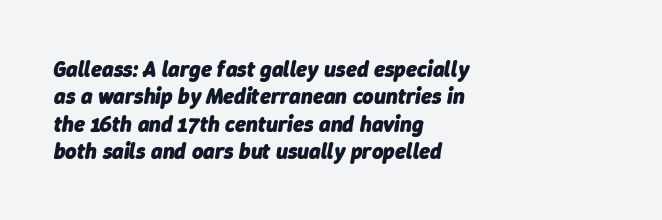
{"italic": "yes", "lean": "right", "slant_degrees": 9, "bold": "yes", "underline": "no", "align": "left", "line_spacing_ratio": 1.24, "letter_spacing": "normal", "letter_spacing_em": 0.0, "glyph_px": 22}
